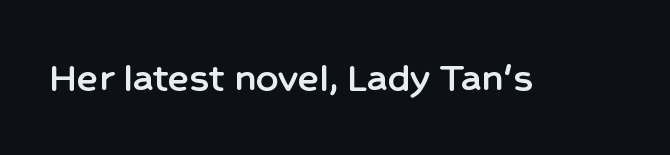
This rendering employs a face without finishing strokes, i.e., a sans-serif. The passage shown is typed in a proportional face where columns would drift. The gaps between neighbouring characters are ordinary and unremarkable. Do the letters lean? They stand straight. This rendering features lettering with no underline.
